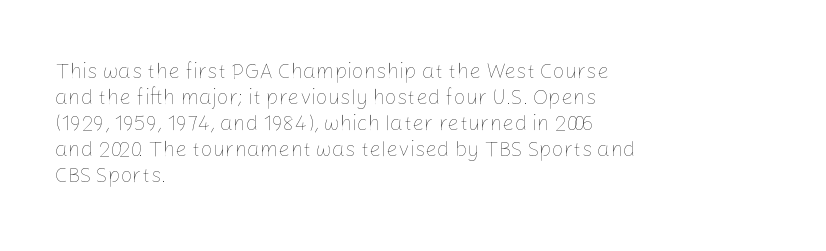
The typography opts for an upright posture over an oblique one. Unmarked baselines from the first word to the last. Students, note that the glyphs here touch the page at normal intervals. Which margin do the lines hug? The left one — the right edge is uneven. The typesetting does not lean heavy: it is not bold.
